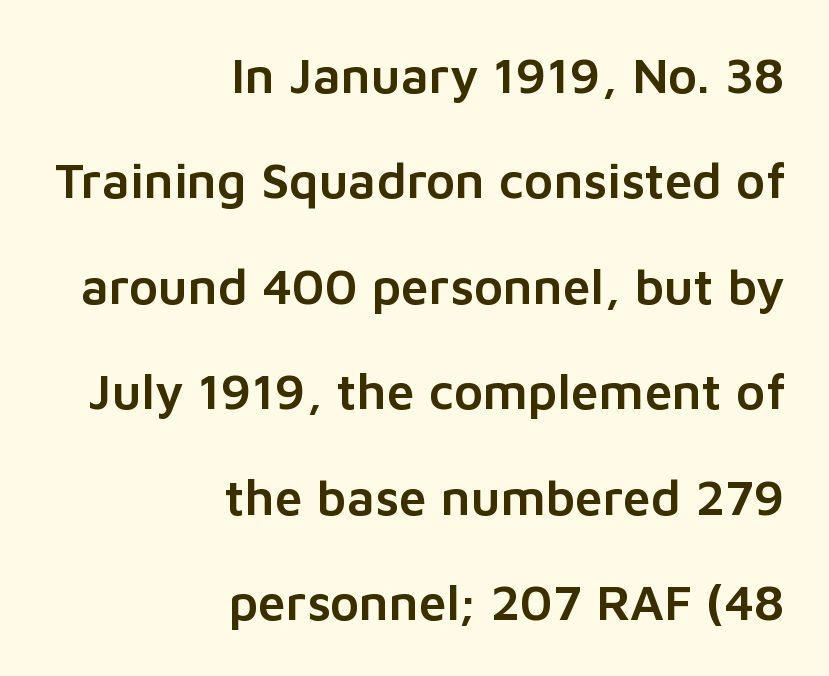
Lines of text with bare space underneath. No feet cap the strokes, marking this as sans-serif type. Successive baselines arrive slowly, with a big drop between each. The type is set solid horizontally, with unmodified tracking. The text block is weighted toward the right margin, trailing off unevenly leftward. Italic? Not at all — the glyphs are vertical.
